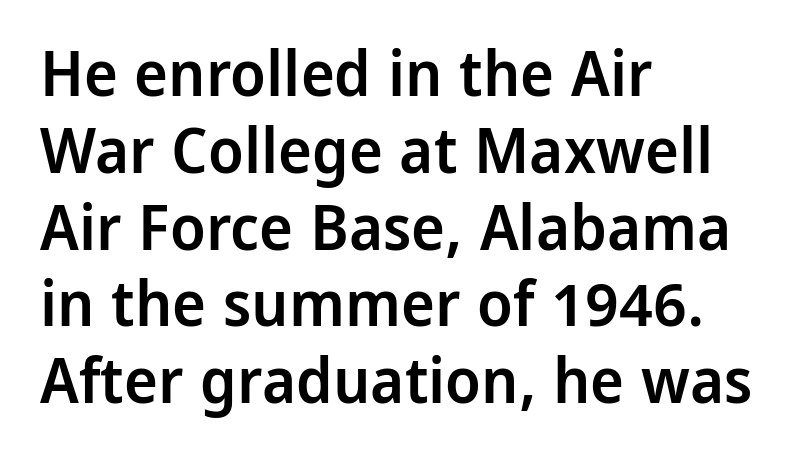
The image shows 64 px semibold sans-serif type, upright; set left-aligned, line spacing 1.2x, normal letter spacing, not underlined; low stroke contrast and a medium x-height.
